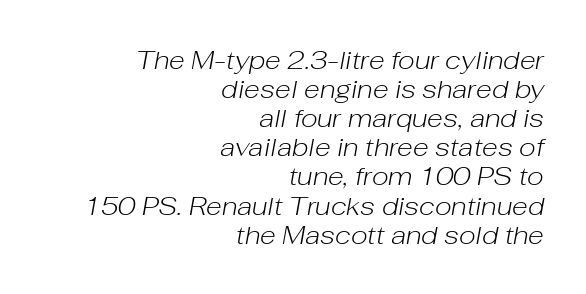
{"italic": "yes", "lean": "right", "slant_degrees": 10, "bold": "no", "underline": "no", "align": "right", "line_spacing": "tight", "line_spacing_ratio": 1.12, "letter_spacing": "normal", "letter_spacing_em": 0.0, "glyph_px": 26}
